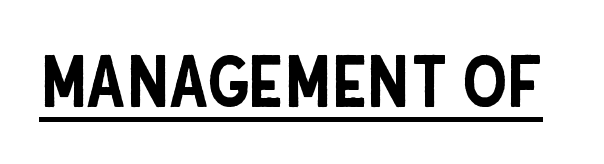
The tracking reads as untouched default to a designer's eye. Are there feet on the stems? There aren't — it's a sans. Check the space under the baseline: a stroke is drawn there. Do the characters align in a grid? No, the font is proportional. Designer's note — italics off, roman on.
